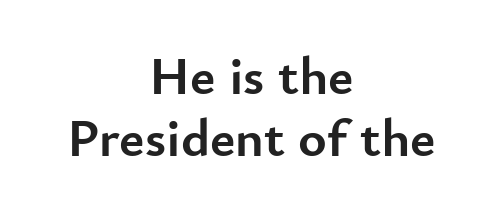
{"serif": "no", "italic": "no", "bold": "yes", "weight": "semibold", "width": "normal", "stroke_contrast": "low", "x_height": "small", "monospaced": "no", "underline": "no", "align": "center", "line_spacing": "tight", "line_spacing_ratio": 1.15, "letter_spacing": "normal", "letter_spacing_em": 0.0, "glyph_px": 54}
